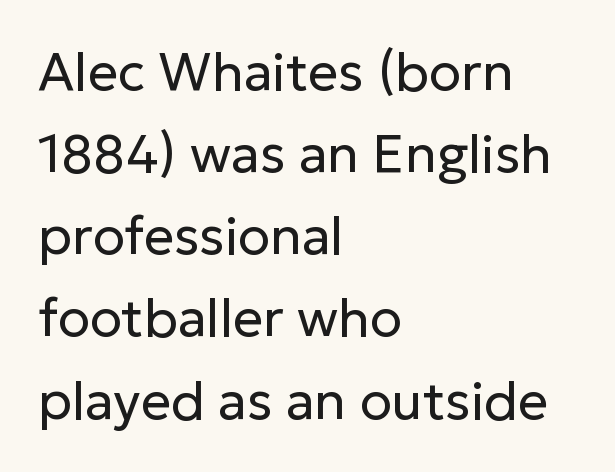
Q: Is the text bold? A: No.
Q: Is the text italic (slanted)? A: No, it is upright.
Q: Is the typeface a serif or a sans-serif typeface? A: Sans-serif.
Q: Is the text underlined? A: No.
Q: How is the paragraph aligned? A: Left-aligned.
Q: Is the spacing between letters normal or unusually wide? A: Normal.
Q: Is the spacing between lines tight, normal or loose? A: Normal.
Q: Width (condensed, normal, or wide)? A: Normal.
Q: Stroke contrast? A: Low.
Q: x-height? A: Medium.
Q: Monospaced? A: No.
